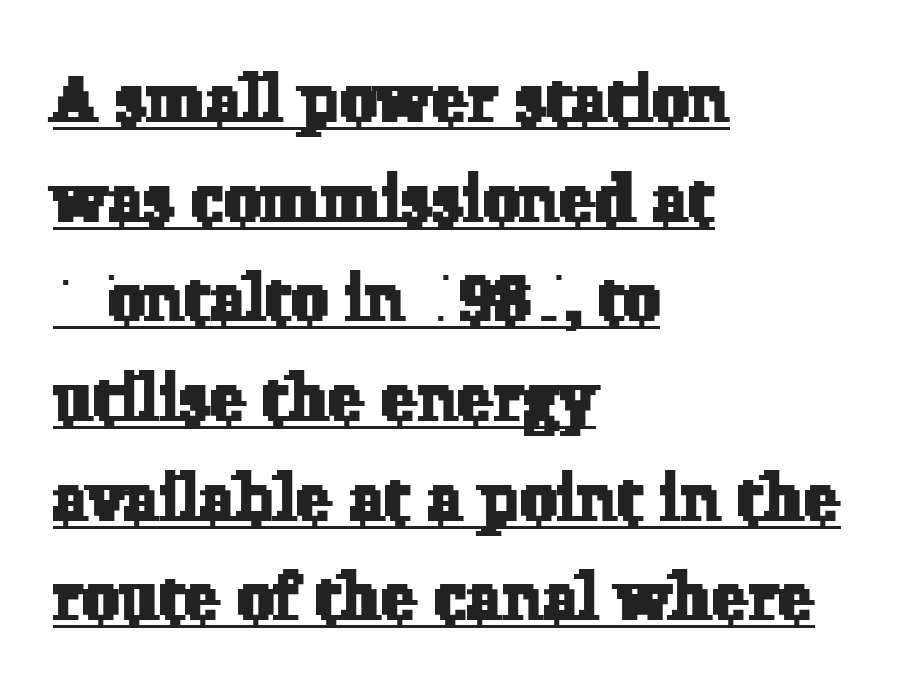
Q: Is the typeface a serif or a sans-serif typeface? A: Serif.
Q: Is the text underlined? A: Yes.
Q: How is the paragraph aligned? A: Left-aligned.
Q: Is the spacing between letters normal or unusually wide? A: Normal.
Q: Is the spacing between lines tight, normal or loose? A: Normal.
Q: Width (condensed, normal, or wide)? A: Normal.
Q: Stroke contrast? A: Low.
Q: x-height? A: Medium.
Q: Monospaced? A: No.
